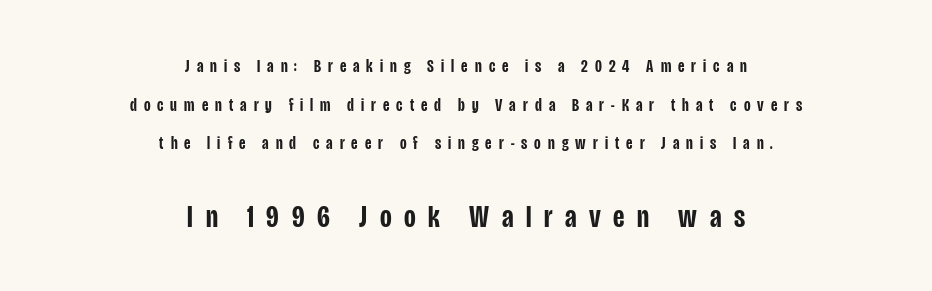
{"serif": "no", "italic": "no", "bold": "semi", "weight": "semibold", "width": "condensed", "stroke_contrast": "low", "x_height": "large", "monospaced": "no", "underline": "no", "align": "center", "line_spacing": "loose", "line_spacing_ratio": 2.15, "letter_spacing": "wide", "letter_spacing_em": 0.39, "larger_block": "second", "size_ratio": 1.78, "glyph_px": 32}
